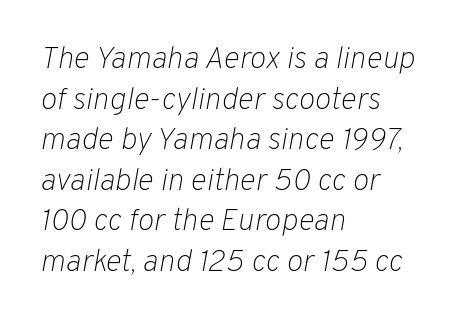
Q: Is the text bold? A: No.
Q: Is the text italic (slanted)? A: Yes, it leans right by about 10 degrees.
Q: Is the text underlined? A: No.
Q: How is the paragraph aligned? A: Left-aligned.
Q: Is the spacing between letters normal or unusually wide? A: Normal.
Q: Is the spacing between lines tight, normal or loose? A: Normal.
Q: Width (condensed, normal, or wide)? A: Normal.
Q: Stroke contrast? A: Low.
Q: x-height? A: Medium.
Q: Monospaced? A: No.
